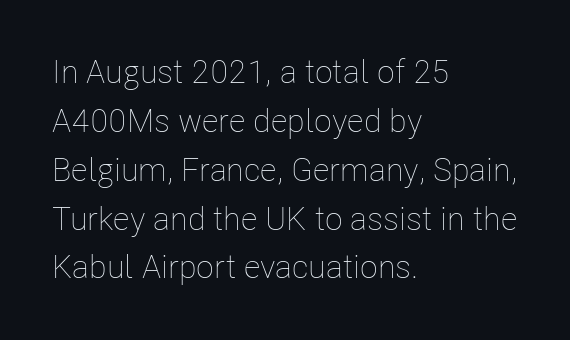
In terms of leading, this rendering sits right in the middle. In CSS terms this would be text-align: left. Lines of text with bare space underneath. Do the characters align in a grid? No, the font is proportional. Posture: vertical.
